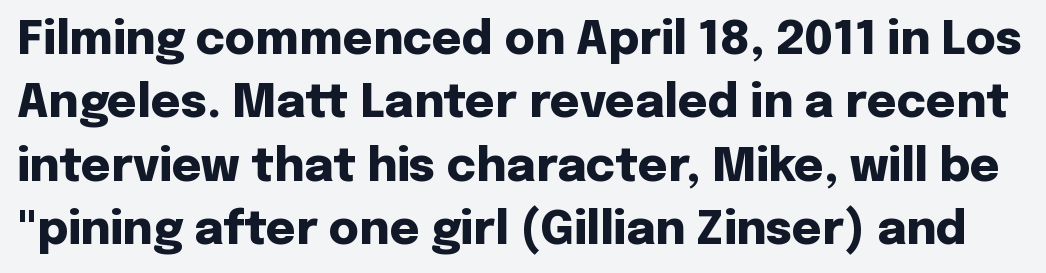
Q: Is the text bold? A: Yes.
Q: Is the text italic (slanted)? A: No, it is upright.
Q: Is the typeface a serif or a sans-serif typeface? A: Sans-serif.
Q: Is the text underlined? A: No.
Q: Is the spacing between letters normal or unusually wide? A: Normal.
Q: Is the spacing between lines tight, normal or loose? A: Normal.
Q: Width (condensed, normal, or wide)? A: Normal.
Q: Stroke contrast? A: Low.
Q: x-height? A: Medium.
Q: Monospaced? A: No.
